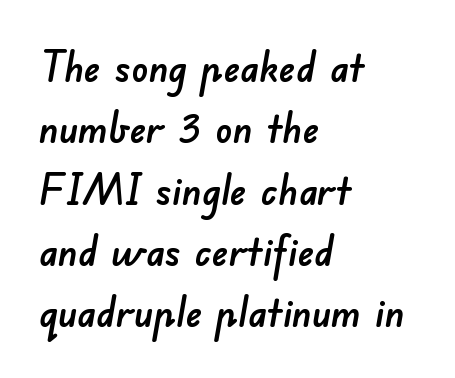
The area under the type is left untouched. The block of text has a typical density, with ordinary space between rows. Think of a printed novel: that variable character pitch is what you see here. Regarding serifs, this sample does without them. Honestly, the letter spacing is just normal — you wouldn't notice it. Short and long lines alike share a common starting point at left.
